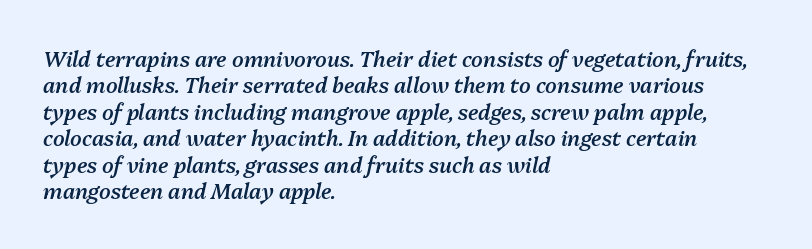
{"italic": "yes", "lean": "right", "slant_degrees": 13, "bold": "semi", "underline": "no", "align": "left", "line_spacing": "normal", "line_spacing_ratio": 1.26, "letter_spacing": "normal", "letter_spacing_em": 0.0, "glyph_px": 21}
